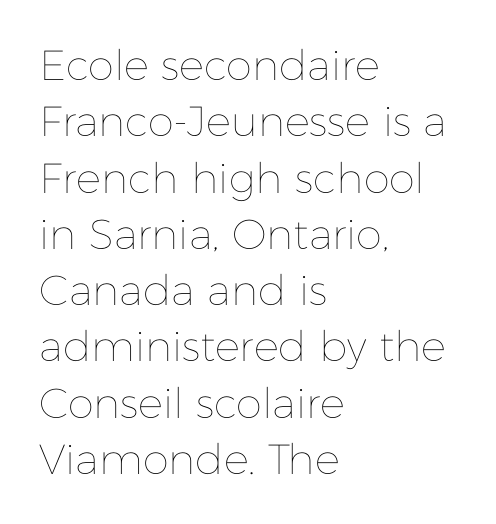
All the whitespace from short lines collects on the right. Baseline-to-baseline distance is the conventional proportion of letter height. The letterforms sit shoulder to shoulder at normal distance. The passage shown is typed in a proportional face where columns would drift. This sample uses an upright cut, with every glyph sitting square on the baseline.
